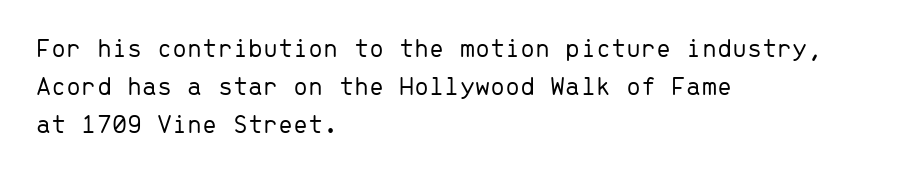
The image shows 27 px text type, upright; set left-aligned, normal line spacing (1.4x), normal letter spacing, not underlined.
